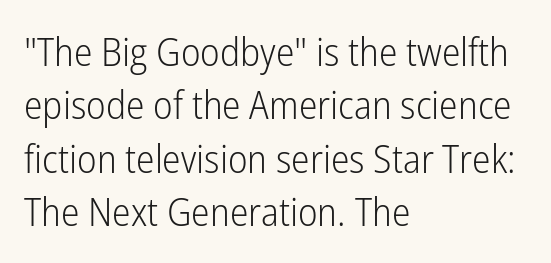
{"serif": "no", "italic": "no", "bold": "no", "weight": "light", "width": "condensed", "stroke_contrast": "low", "x_height": "medium", "monospaced": "no", "underline": "no", "align": "left", "line_spacing": "normal", "line_spacing_ratio": 1.37, "letter_spacing": "normal", "letter_spacing_em": 0.0, "glyph_px": 39}
